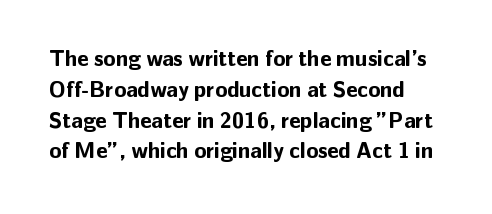
Quick note: not italic, upright. Bold? Absolutely — the strokes are thick and heavy. In terms of leading, this rendering sits right in the middle. The foot of each line stays bare and open. The tracking reads as untouched default to a designer's eye.
